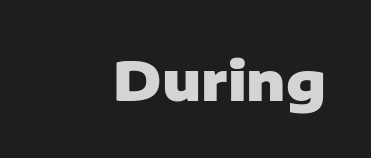
Grotesque or geometric, the face here clearly has no serifs. Observe the ordinary spacing: letters are neighbours, not strangers. Does the lettering tilt? It doesn't — this is upright. A dark, heavy texture on the line: the type is bold. Here the designer chose a conventional face with non-uniform glyph widths.
